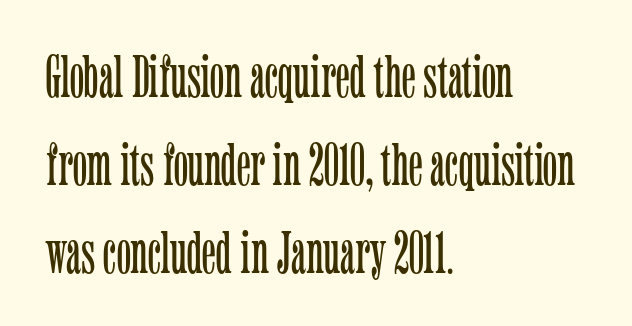
{"serif": "yes", "italic": "no", "bold": "no", "weight": "light", "width": "condensed", "stroke_contrast": "low", "x_height": "medium", "monospaced": "no", "underline": "no", "align": "left", "line_spacing": "normal", "line_spacing_ratio": 1.47, "letter_spacing": "normal", "letter_spacing_em": 0.0, "glyph_px": 60}
